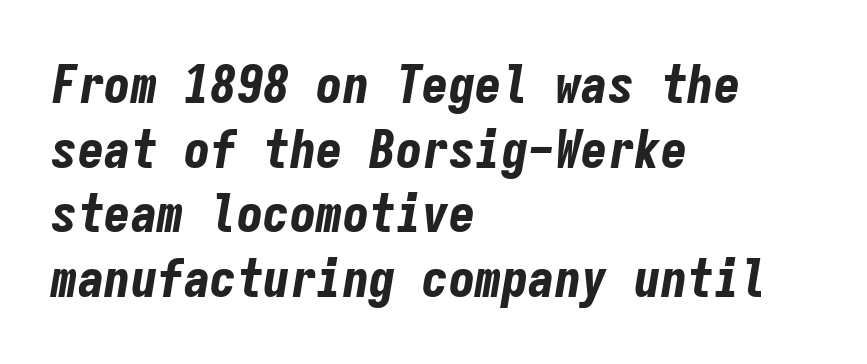
Q: Is the text bold? A: Yes.
Q: Is the text italic (slanted)? A: Yes, it leans right by about 9 degrees.
Q: Is the text underlined? A: No.
Q: How is the paragraph aligned? A: Left-aligned.
Q: Is the spacing between letters normal or unusually wide? A: Normal.
Q: Width (condensed, normal, or wide)? A: Condensed.
Q: Stroke contrast? A: Low.
Q: x-height? A: Medium.
Q: Monospaced? A: Yes.
